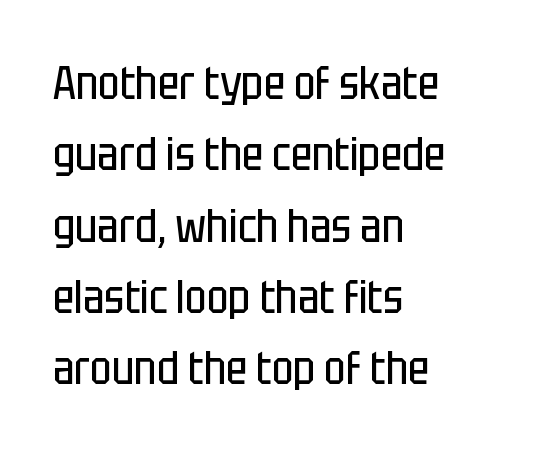
Q: Is the text bold? A: No.
Q: Is the text italic (slanted)? A: No, it is upright.
Q: Is the typeface a serif or a sans-serif typeface? A: Sans-serif.
Q: Is the text underlined? A: No.
Q: How is the paragraph aligned? A: Left-aligned.
Q: Is the spacing between letters normal or unusually wide? A: Normal.
Q: Is the spacing between lines tight, normal or loose? A: Normal.
Q: Width (condensed, normal, or wide)? A: Condensed.
Q: Stroke contrast? A: Low.
Q: x-height? A: Large.
Q: Monospaced? A: No.
